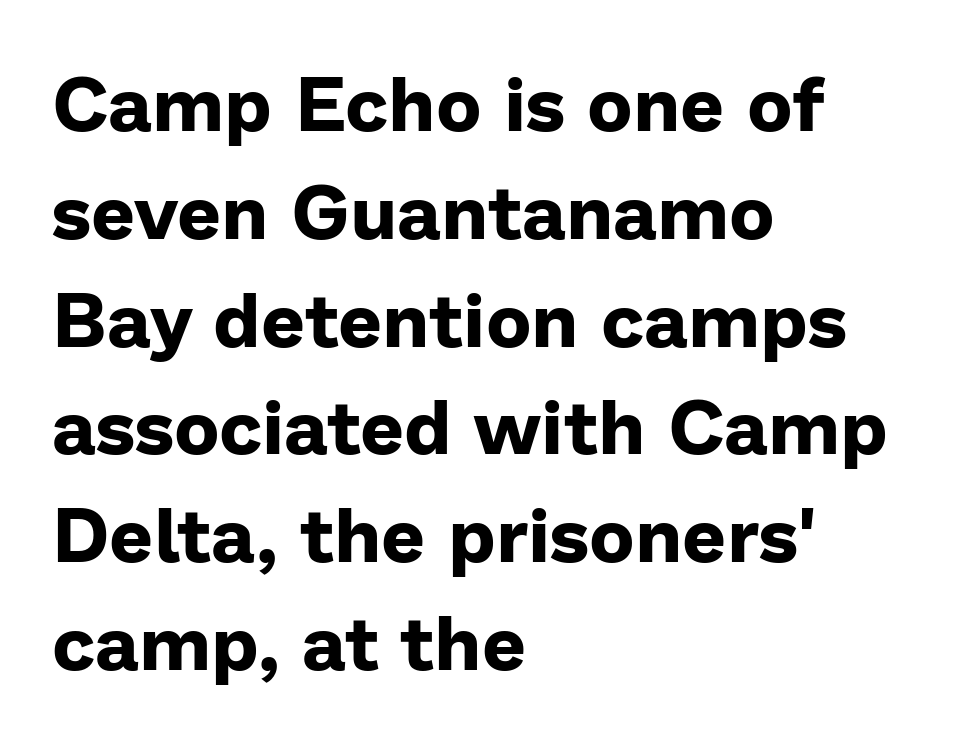
Q: Is the text bold? A: Yes.
Q: Is the text italic (slanted)? A: No, it is upright.
Q: Is the typeface a serif or a sans-serif typeface? A: Sans-serif.
Q: Is the text underlined? A: No.
Q: How is the paragraph aligned? A: Left-aligned.
Q: Is the spacing between letters normal or unusually wide? A: Normal.
Q: Is the spacing between lines tight, normal or loose? A: Normal.
Q: Width (condensed, normal, or wide)? A: Normal.
Q: Stroke contrast? A: Low.
Q: x-height? A: Medium.
Q: Monospaced? A: No.
